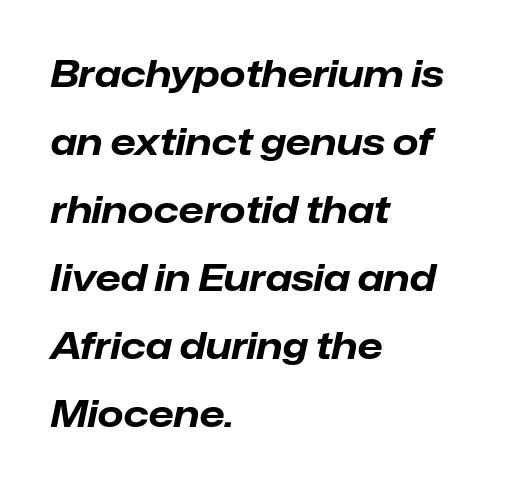
{"italic": "yes", "lean": "right", "slant_degrees": 12, "bold": "yes", "weight": "bold", "width": "normal", "stroke_contrast": "low", "x_height": "medium", "monospaced": "no", "underline": "no", "align": "left", "line_spacing_ratio": 1.84, "letter_spacing": "normal", "letter_spacing_em": 0.0, "glyph_px": 37}
